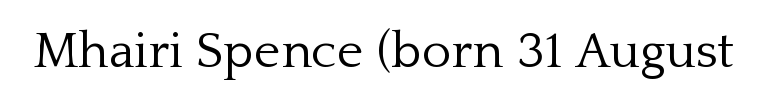
The face used here is proportionally spaced, like ordinary book or web type. Weight: in the light-to-regular range. The glyphs are unaccompanied by any horizontal stroke below them. In terms of letterform style, serifs are clearly present. This sample uses an upright cut, with every glyph sitting square on the baseline.
